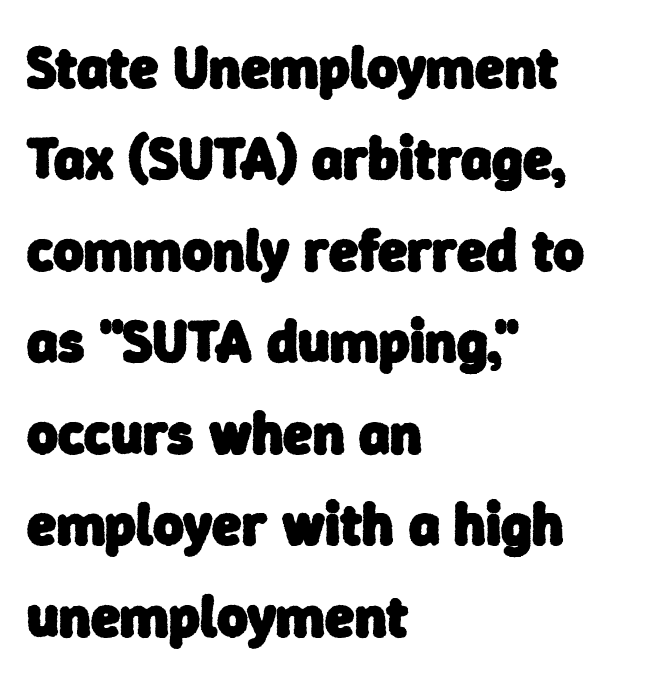
{"serif": "no", "bold": "yes", "weight": "heavy", "width": "normal", "stroke_contrast": "low", "x_height": "medium", "monospaced": "no", "underline": "no", "align": "left", "line_spacing": "normal", "line_spacing_ratio": 1.55, "letter_spacing": "normal", "letter_spacing_em": 0.0, "glyph_px": 59}
